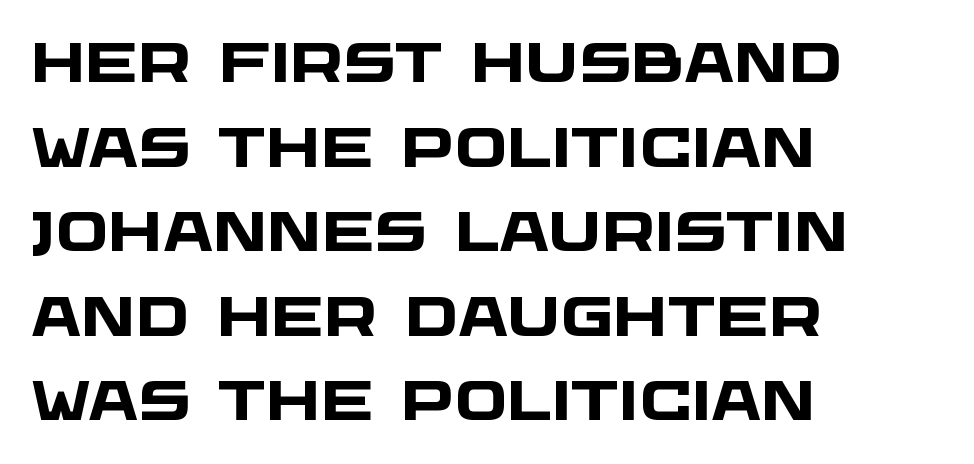
The image shows 56 px heavy, wide sans-serif type; set left-aligned, normal line spacing (1.51x), normal letter spacing, not underlined; low stroke contrast and a large x-height.
